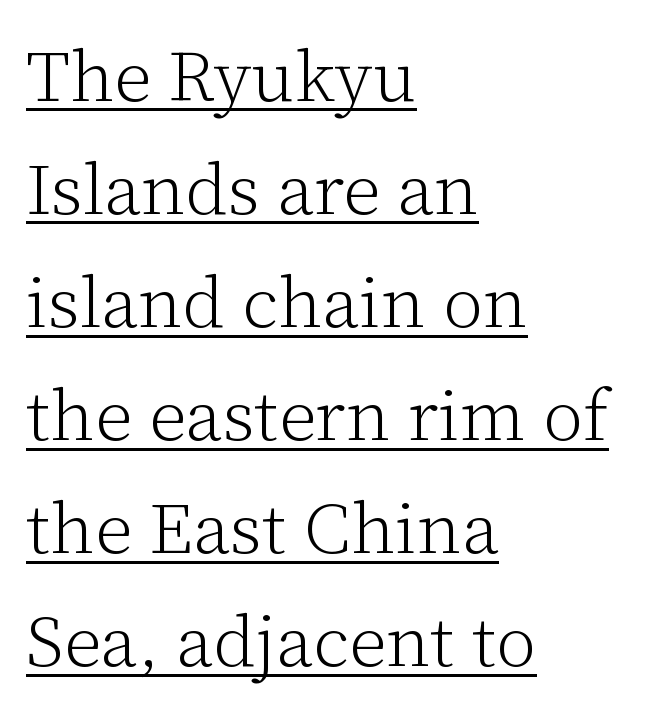
{"serif": "yes", "italic": "no", "bold": "no", "weight": "light", "width": "normal", "stroke_contrast": "low", "x_height": "medium", "monospaced": "no", "underline": "yes", "align": "left", "line_spacing": "normal", "line_spacing_ratio": 1.57, "letter_spacing": "normal", "letter_spacing_em": 0.0, "glyph_px": 72}
